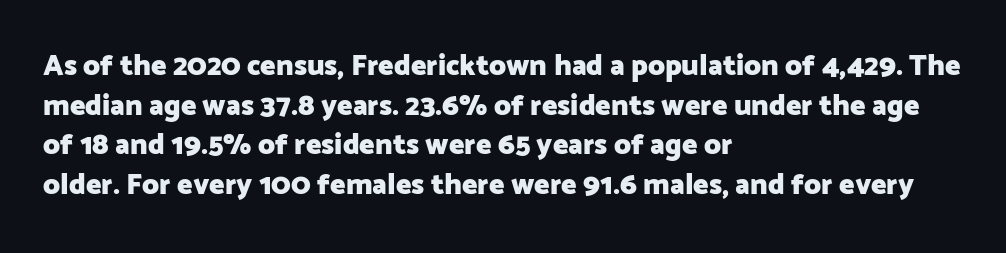
Q: Is the text bold? A: Yes.
Q: Is the text italic (slanted)? A: No, it is upright.
Q: Is the typeface a serif or a sans-serif typeface? A: Sans-serif.
Q: Is the text underlined? A: No.
Q: How is the paragraph aligned? A: Left-aligned.
Q: Is the spacing between letters normal or unusually wide? A: Normal.
Q: Is the spacing between lines tight, normal or loose? A: Normal.
Q: Width (condensed, normal, or wide)? A: Normal.
Q: Stroke contrast? A: Low.
Q: x-height? A: Medium.
Q: Monospaced? A: No.
